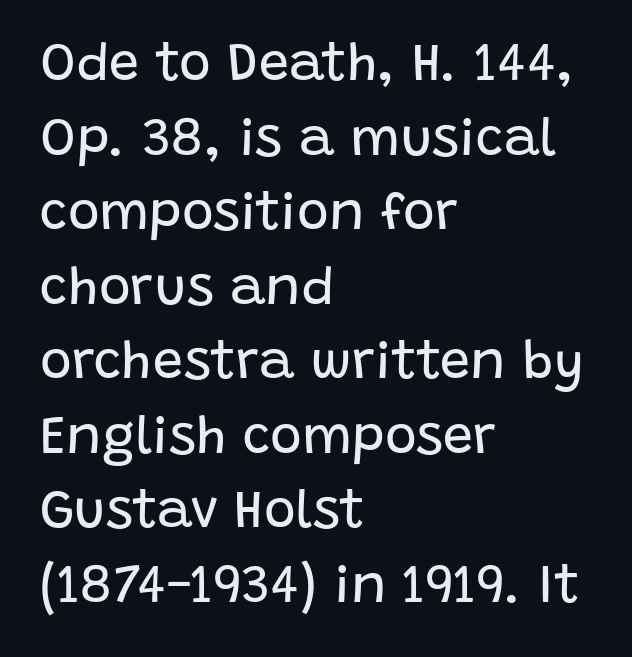
{"serif": "no", "italic": "no", "bold": "no", "weight": "regular", "width": "normal", "stroke_contrast": "low", "x_height": "large", "monospaced": "no", "underline": "no", "align": "left", "line_spacing": "normal", "line_spacing_ratio": 1.38, "letter_spacing": "normal", "letter_spacing_em": 0.0, "glyph_px": 54}
